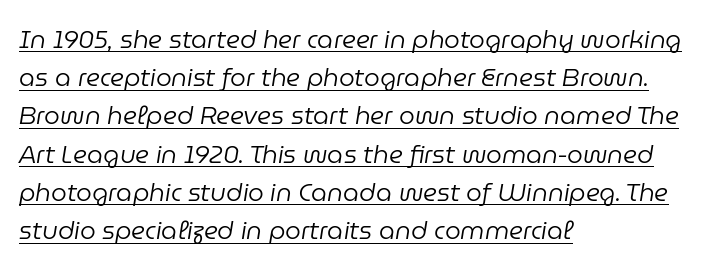
The image shows 25 px text type, italic (leaning right); set left-aligned, normal line spacing (1.53x), normal letter spacing, underlined.
